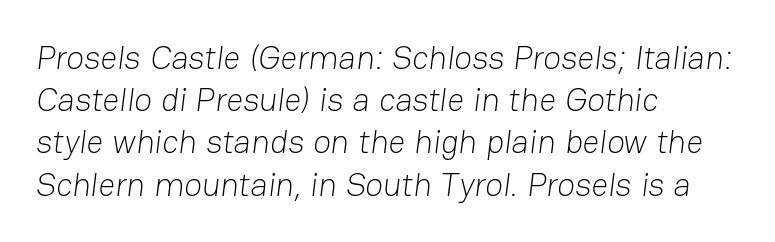
{"serif": "no", "bold": "no", "weight": "light", "width": "normal", "stroke_contrast": "low", "x_height": "medium", "monospaced": "no", "underline": "no", "align": "left", "line_spacing": "normal", "line_spacing_ratio": 1.28, "letter_spacing": "normal", "letter_spacing_em": 0.0, "glyph_px": 33}
